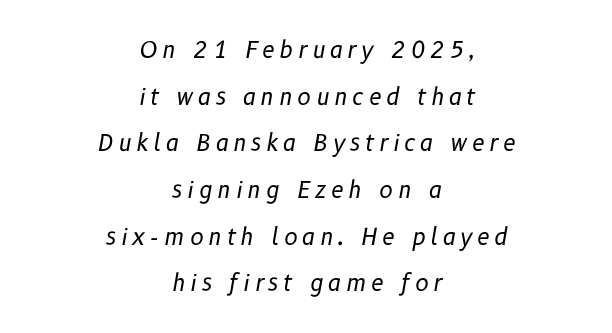
Q: Is the text bold? A: No.
Q: Is the text italic (slanted)? A: Yes, it leans right by about 10 degrees.
Q: Is the text underlined? A: No.
Q: How is the paragraph aligned? A: Centered.
Q: Is the spacing between letters normal or unusually wide? A: Unusually wide.
Q: Is the spacing between lines tight, normal or loose? A: Loose.
